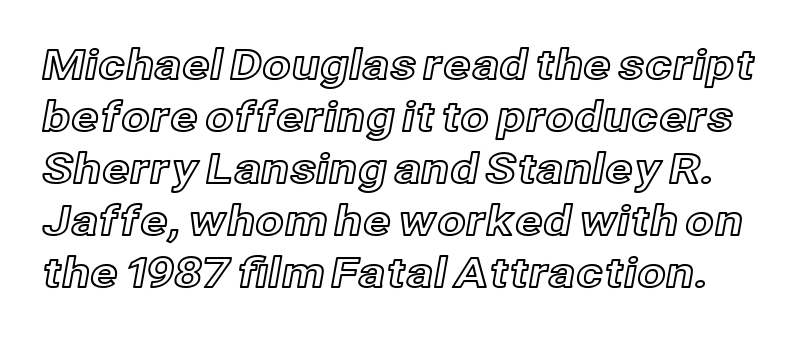
{"width": "normal", "x_height": "medium", "monospaced": "no", "underline": "no", "line_spacing": "normal", "line_spacing_ratio": 1.27, "letter_spacing": "normal", "letter_spacing_em": 0.0, "glyph_px": 41}
